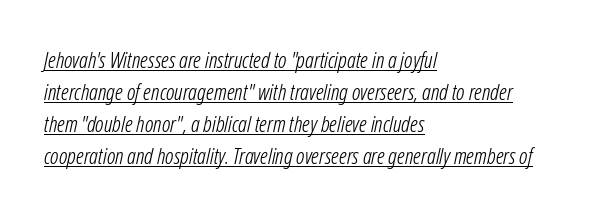
Nothing heavy about these letters — not bold at all. Normally led — the rows are evenly, conventionally spaced. The specimen includes a rule beneath the text block's lines. The glyphs look as if they've been sheared to an angle.
